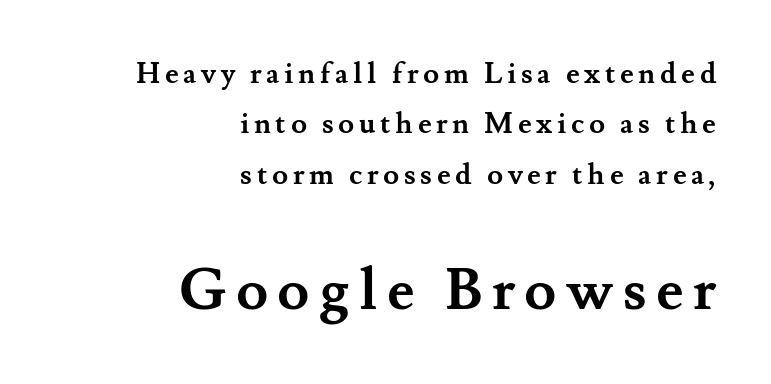
The image shows 58 px semibold serif type, upright; set right-aligned, line spacing 1.74x, not underlined; the second (bottom) block is 2.0x larger; medium stroke contrast and a small x-height.
